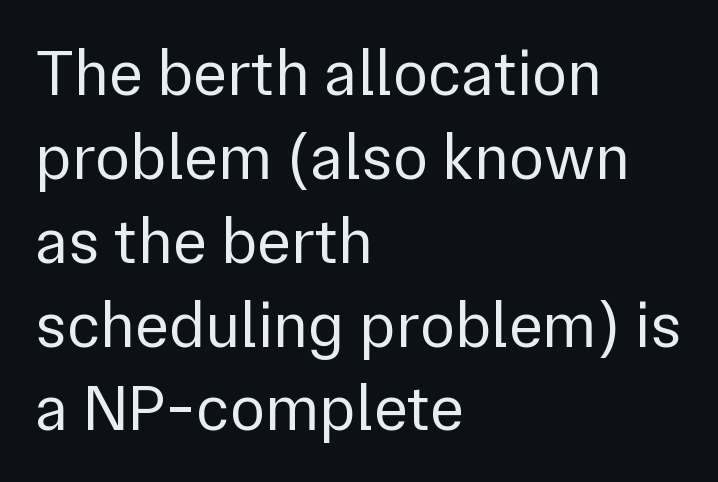
Baseline-to-baseline distance is the conventional proportion of letter height. Leftover space on each line is placed entirely after the last word. If you drew a line through each stem, it would be perfectly vertical. Descender tails drop into unmarked territory. Is this a sans? Yes — the strokes have no serifs. Proportional: the letters do not fall into vertical columns.
